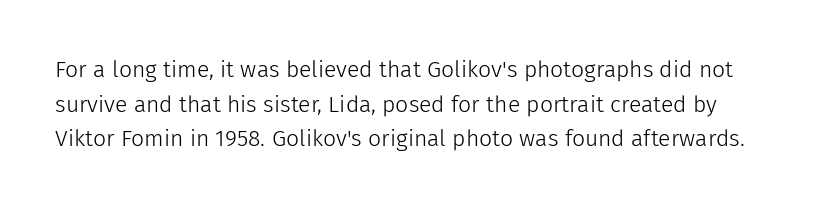
{"italic": "no", "bold": "no", "underline": "no", "line_spacing": "normal", "line_spacing_ratio": 1.51, "letter_spacing": "normal", "letter_spacing_em": 0.0, "glyph_px": 23}
